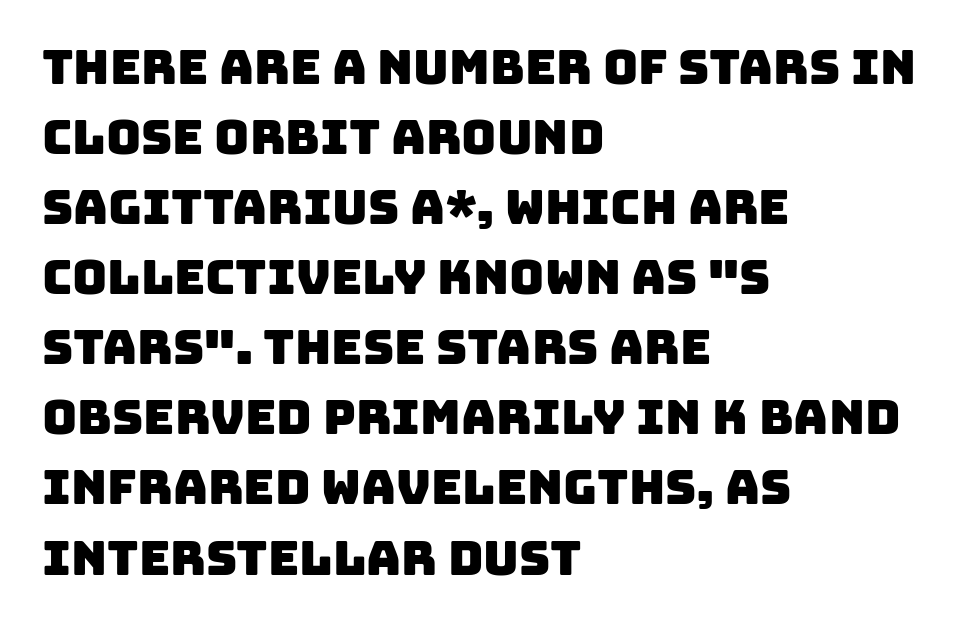
The image shows 48 px sans-serif type; set left-aligned, normal line spacing (1.46x), normal letter spacing, not underlined; low stroke contrast and a large x-height.
